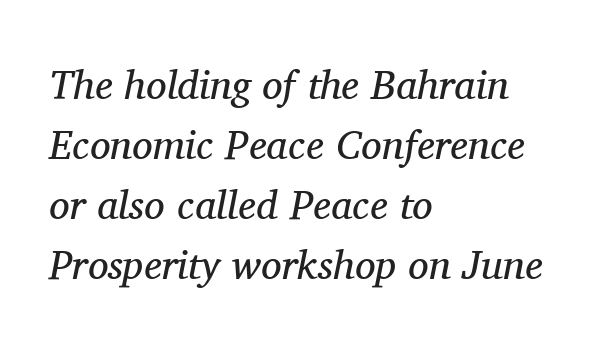
{"serif": "yes", "italic": "yes", "lean": "right", "slant_degrees": 11, "bold": "no", "weight": "regular", "width": "normal", "stroke_contrast": "medium", "x_height": "medium", "monospaced": "no", "underline": "no", "align": "left", "line_spacing": "normal", "line_spacing_ratio": 1.46, "letter_spacing": "normal", "letter_spacing_em": 0.0, "glyph_px": 41}
